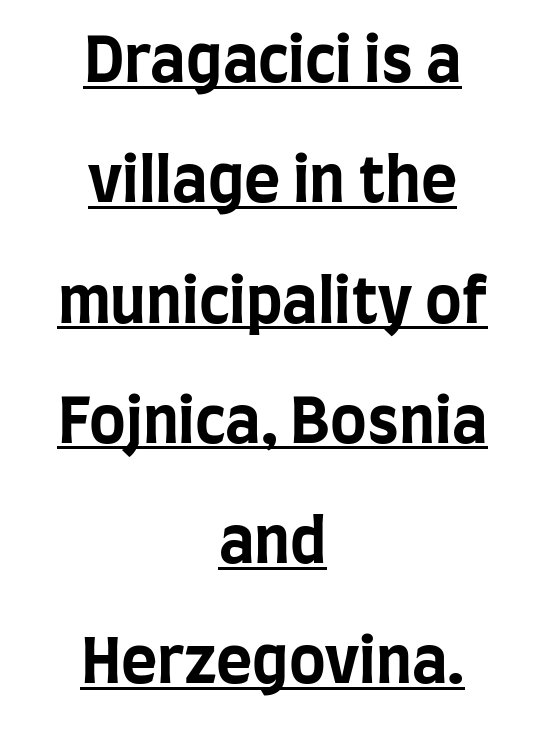
{"serif": "no", "italic": "no", "bold": "yes", "weight": "bold", "width": "condensed", "stroke_contrast": "low", "x_height": "large", "monospaced": "no", "underline": "yes", "align": "center", "line_spacing": "loose", "line_spacing_ratio": 1.94, "letter_spacing": "normal", "letter_spacing_em": 0.0, "glyph_px": 62}
